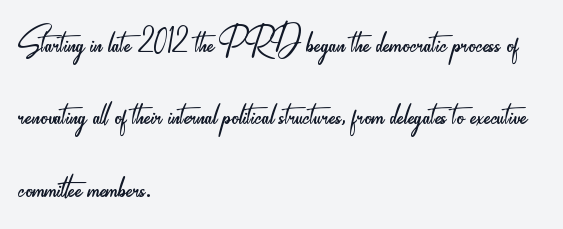
Q: Is the text bold? A: No.
Q: Is the text italic (slanted)? A: Yes.
Q: Is the typeface a serif or a sans-serif typeface? A: Sans-serif.
Q: Is the text underlined? A: No.
Q: How is the paragraph aligned? A: Left-aligned.
Q: Is the spacing between letters normal or unusually wide? A: Normal.
Q: Is the spacing between lines tight, normal or loose? A: Normal.
Q: Width (condensed, normal, or wide)? A: Condensed.
Q: Stroke contrast? A: Low.
Q: x-height? A: Small.
Q: Monospaced? A: No.
